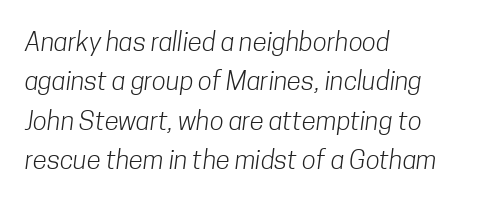
Q: Is the text bold? A: No.
Q: Is the text underlined? A: No.
Q: How is the paragraph aligned? A: Left-aligned.
Q: Is the spacing between letters normal or unusually wide? A: Normal.
Q: Is the spacing between lines tight, normal or loose? A: Normal.
